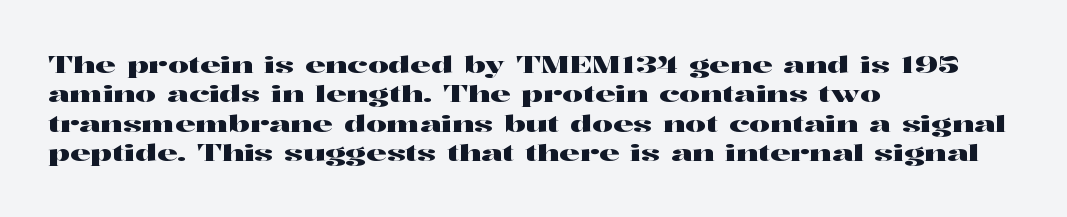
Q: Is the text italic (slanted)? A: No, it is upright.
Q: Is the text underlined? A: No.
Q: How is the paragraph aligned? A: Left-aligned.
Q: Is the spacing between letters normal or unusually wide? A: Normal.
Q: Is the spacing between lines tight, normal or loose? A: Normal.
